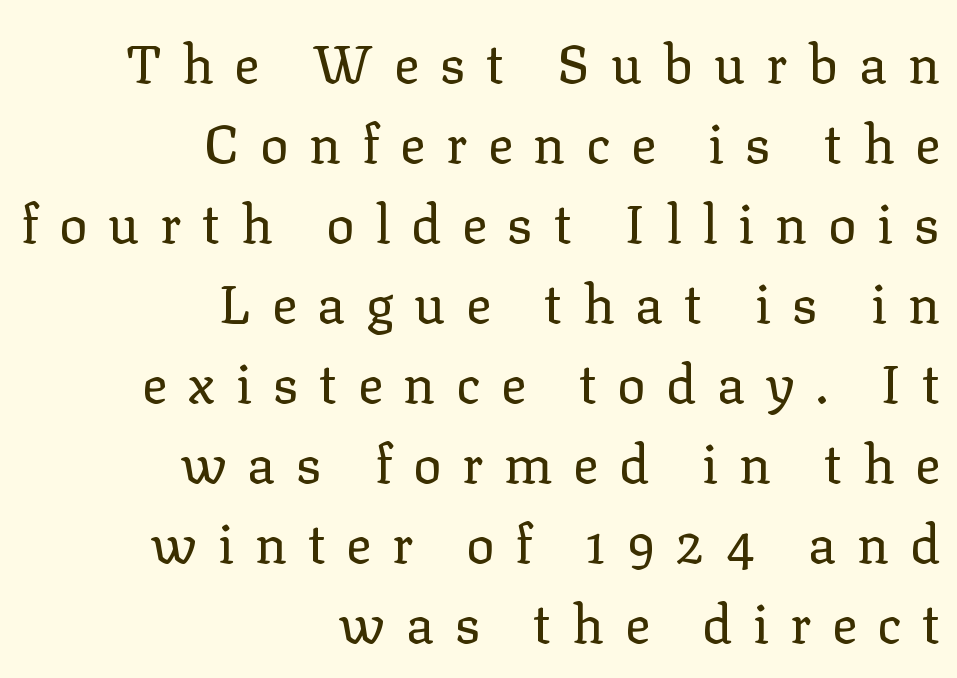
Nope, not italic — everything's standing straight. Each letter's strokes conclude with small projecting serifs. A light-to-regular cut is what we see here. The area under the type is left untouched.
